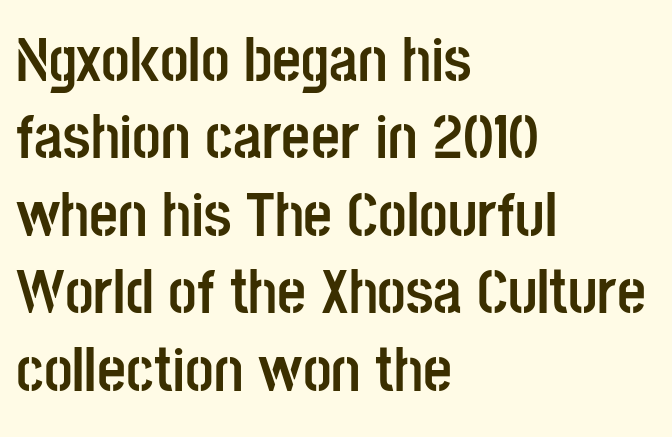
Do the characters align in a grid? No, the font is proportional. The glyphs have the mass of a bold cut. Quick note: not italic, upright. These lines keep a tight, regular rhythm from letter to letter.
